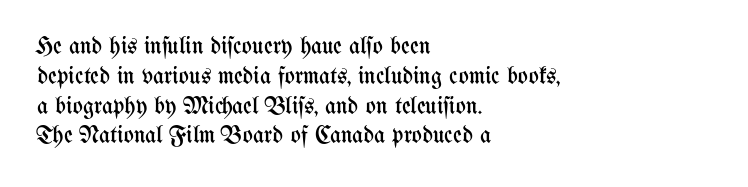
Q: Is the text bold? A: No.
Q: Is the text italic (slanted)? A: No, it is upright.
Q: Is the text underlined? A: No.
Q: How is the paragraph aligned? A: Left-aligned.
Q: Is the spacing between letters normal or unusually wide? A: Normal.
